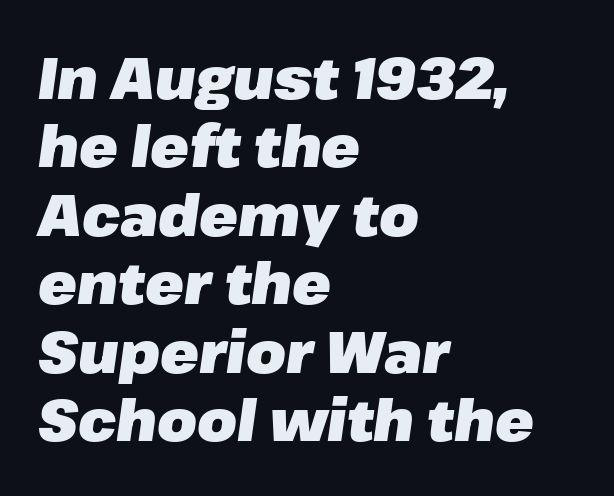
{"italic": "yes", "lean": "right", "slant_degrees": 8, "bold": "yes", "weight": "heavy", "width": "normal", "stroke_contrast": "low", "x_height": "medium", "monospaced": "no", "underline": "no", "align": "left", "line_spacing_ratio": 1.2, "letter_spacing": "normal", "letter_spacing_em": 0.0, "glyph_px": 57}
